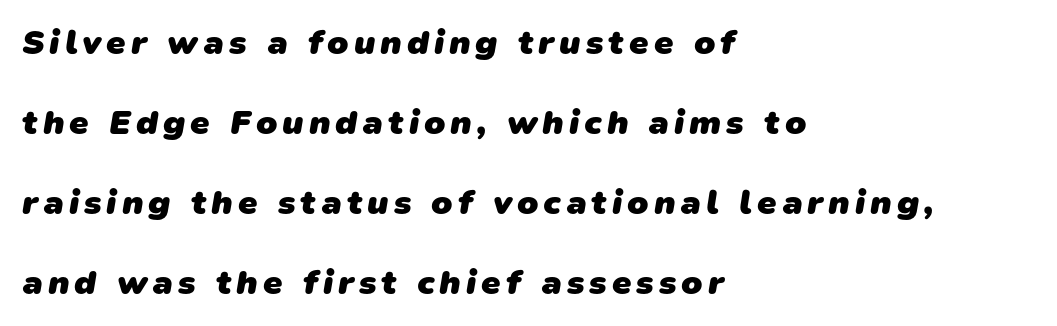
Q: Is the text bold? A: Yes.
Q: Is the typeface a serif or a sans-serif typeface? A: Sans-serif.
Q: Is the text underlined? A: No.
Q: How is the paragraph aligned? A: Left-aligned.
Q: Is the spacing between lines tight, normal or loose? A: Loose.
Q: Width (condensed, normal, or wide)? A: Normal.
Q: Stroke contrast? A: Low.
Q: x-height? A: Medium.
Q: Monospaced? A: No.
